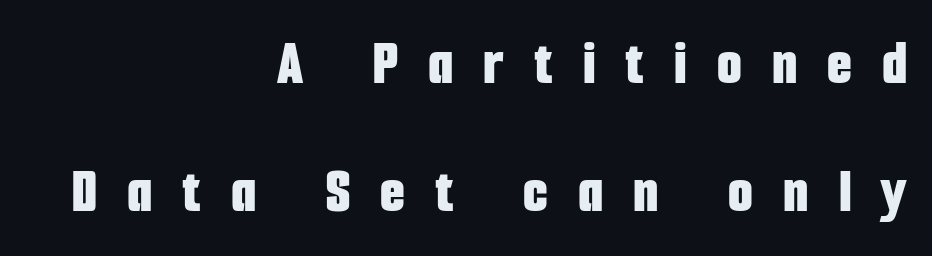
The image shows 64 px bold, condensed sans-serif type, upright; set right-aligned, loose line spacing (2.0x), unusually wide letter spacing (+0.47 em), not underlined; low stroke contrast and a medium x-height.
